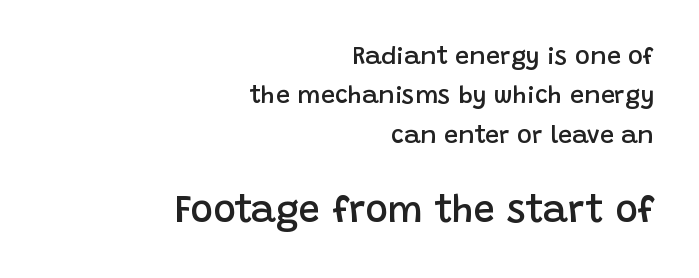
Q: Is the text bold? A: Semi-bold.
Q: Is the text italic (slanted)? A: No, it is upright.
Q: Is the typeface a serif or a sans-serif typeface? A: Sans-serif.
Q: Is the text underlined? A: No.
Q: How is the paragraph aligned? A: Right-aligned.
Q: Is the spacing between letters normal or unusually wide? A: Normal.
Q: Is the spacing between lines tight, normal or loose? A: Normal.
Q: Which block of text is set in a larger size, the first (top) or the second (bottom)? A: The second (bottom) one.
Q: Width (condensed, normal, or wide)? A: Normal.
Q: Stroke contrast? A: Low.
Q: x-height? A: Large.
Q: Monospaced? A: No.
